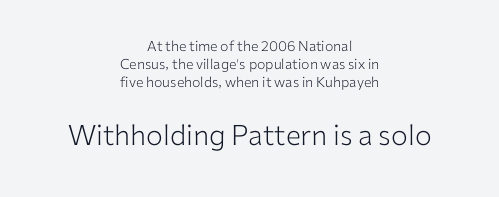
A typesetter would call this proportional, since set widths differ per character. Between one letter and the next there's only the usual sliver of space. The compositor balanced each line on the midline. Italic? Not at all — the glyphs are vertical.
